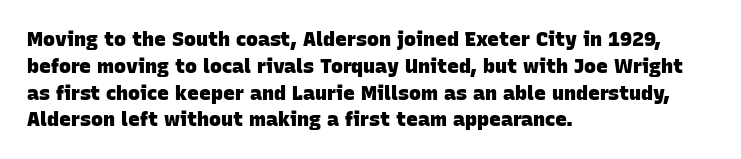
The string is rendered with underlining switched off. The passage is arranged the way most books set body copy — flush left. The passage shown stacks its lines at a standard gap. What stands out about the letter spacing? Nothing — it is the standard amount.
